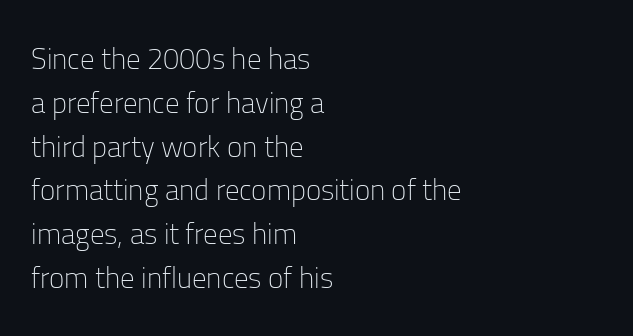
These glyphs show unthickened strokes, regular width or finer. The setting favours the left margin, as ordinary paragraphs usually do. These lines keep a tight, regular rhythm from letter to letter. The vertical gap from one line to the next is medium. Anything drawn beneath the words? Only blank space. The glyphs in this specimen are sans serif.
